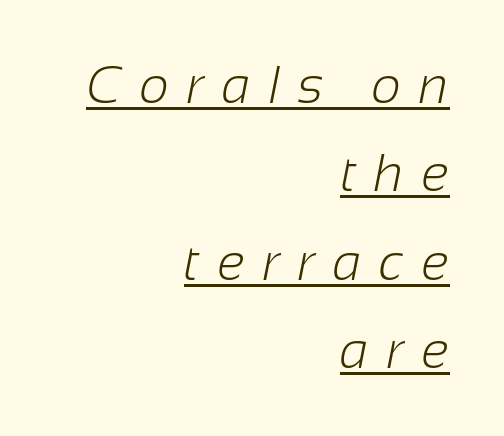
Q: Is the text bold? A: No.
Q: Is the typeface a serif or a sans-serif typeface? A: Sans-serif.
Q: Is the text underlined? A: Yes.
Q: How is the paragraph aligned? A: Right-aligned.
Q: Is the spacing between letters normal or unusually wide? A: Unusually wide.
Q: Is the spacing between lines tight, normal or loose? A: Normal.
Q: Width (condensed, normal, or wide)? A: Normal.
Q: Stroke contrast? A: Low.
Q: x-height? A: Medium.
Q: Monospaced? A: No.
